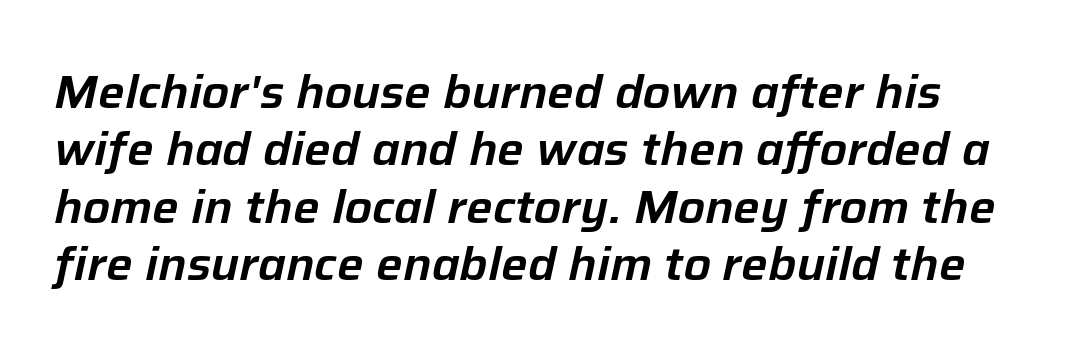
{"italic": "yes", "lean": "right", "slant_degrees": 12, "width": "normal", "stroke_contrast": "low", "x_height": "medium", "monospaced": "no", "underline": "no", "line_spacing_ratio": 1.22, "letter_spacing": "normal", "letter_spacing_em": 0.0, "glyph_px": 47}
